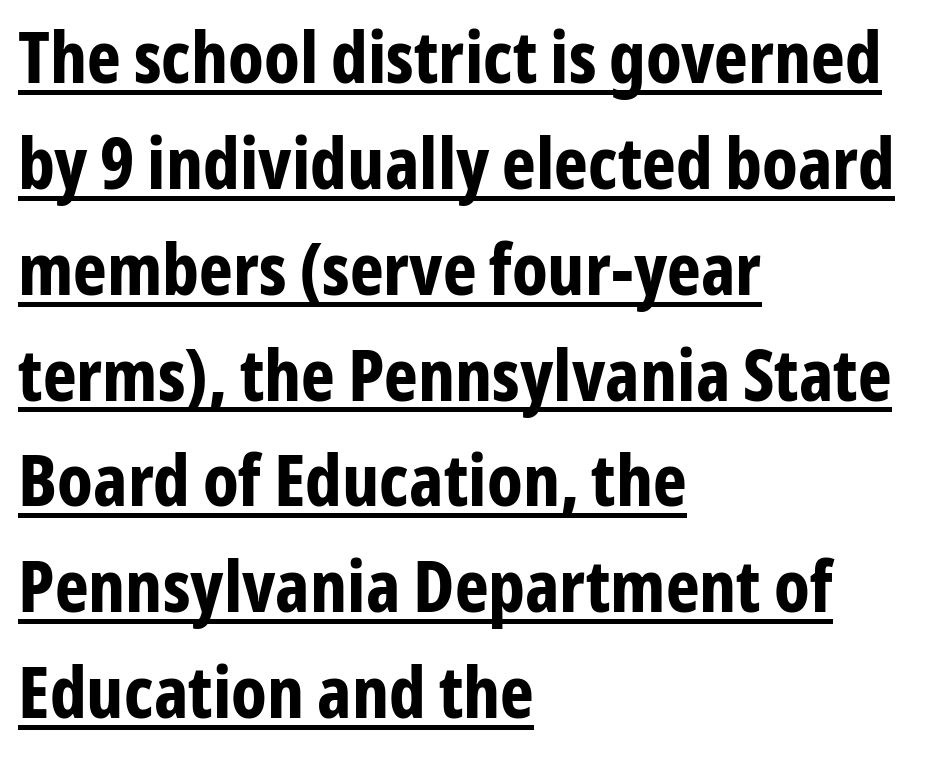
The image shows 72 px bold, condensed sans-serif type, upright; set left-aligned, normal line spacing (1.47x), normal letter spacing, underlined; low stroke contrast and a medium x-height.
